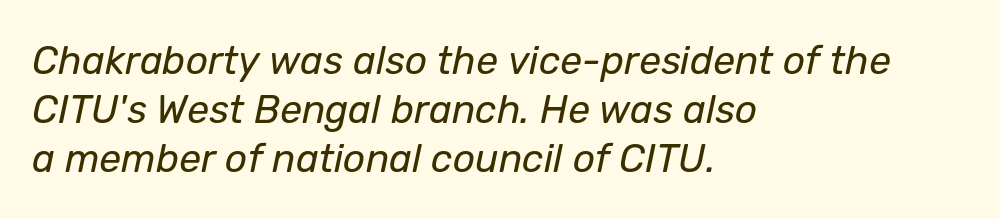
Q: Is the text bold? A: No.
Q: Is the text italic (slanted)? A: Yes, it leans right by about 12 degrees.
Q: Is the text underlined? A: No.
Q: How is the paragraph aligned? A: Left-aligned.
Q: Is the spacing between letters normal or unusually wide? A: Normal.
Q: Is the spacing between lines tight, normal or loose? A: Normal.
Q: Width (condensed, normal, or wide)? A: Normal.
Q: Stroke contrast? A: Low.
Q: x-height? A: Medium.
Q: Monospaced? A: No.
